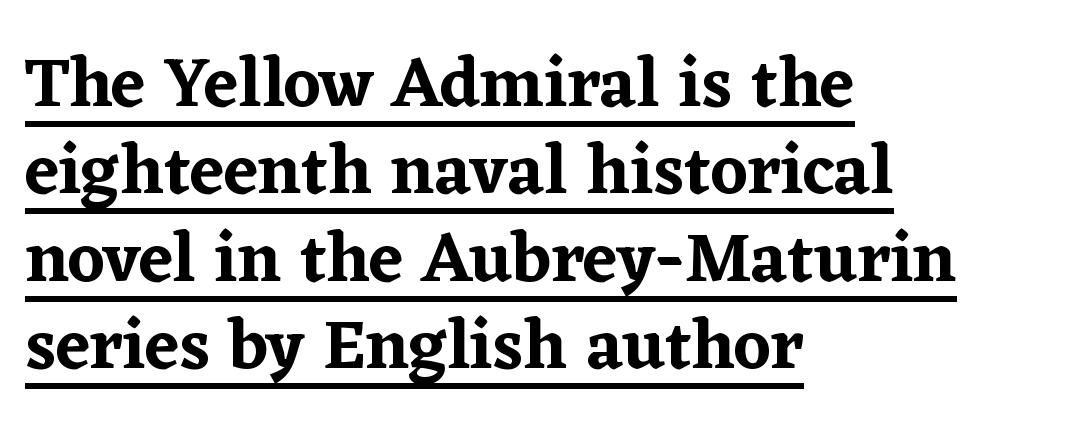
Italic: no, the glyphs are upright roman. In terms of letterform style, serifs are clearly present. Each new line begins a customary step beneath the previous one. A baseline rule has been typeset under these characters. Alignment: flush left.
